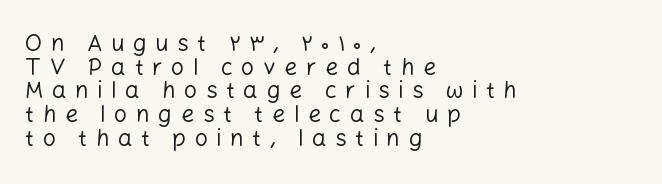
The image shows 23 px text type, upright; set left-aligned, tight line spacing (1.03x), unusually wide letter spacing (+0.37 em), not underlined.
